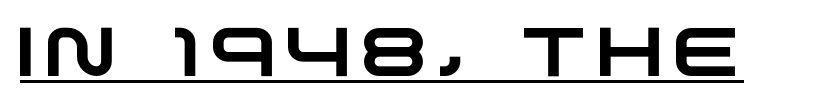
Compared with undecorated copy, this sample adds a rule below the words. A typesetter would call this proportional, since set widths differ per character. The typeface chosen for these lines omits serifs.
